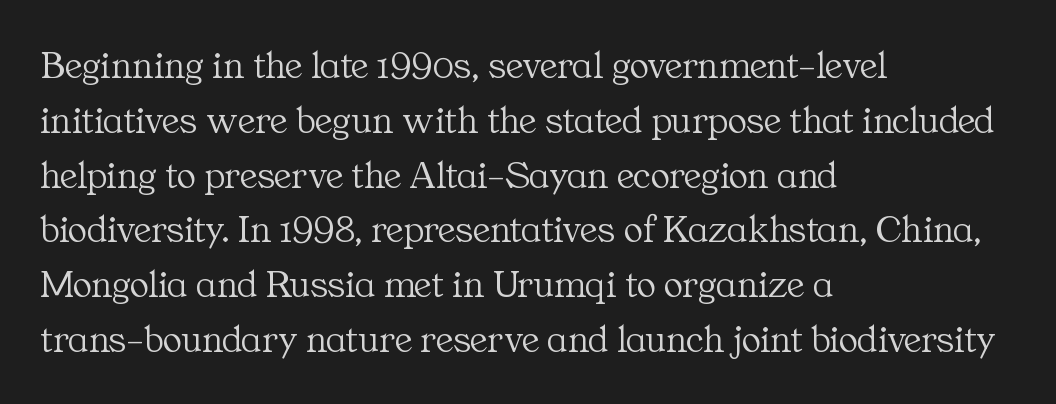
The image shows 40 px light serif type, upright; set left-aligned, normal line spacing (1.37x), normal letter spacing, not underlined; medium stroke contrast and a medium x-height.
